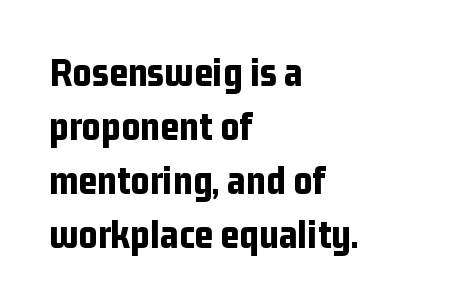
The image shows 41 px bold, condensed sans-serif type, upright; set left-aligned, normal line spacing (1.32x), normal letter spacing, not underlined; low stroke contrast and a medium x-height.
